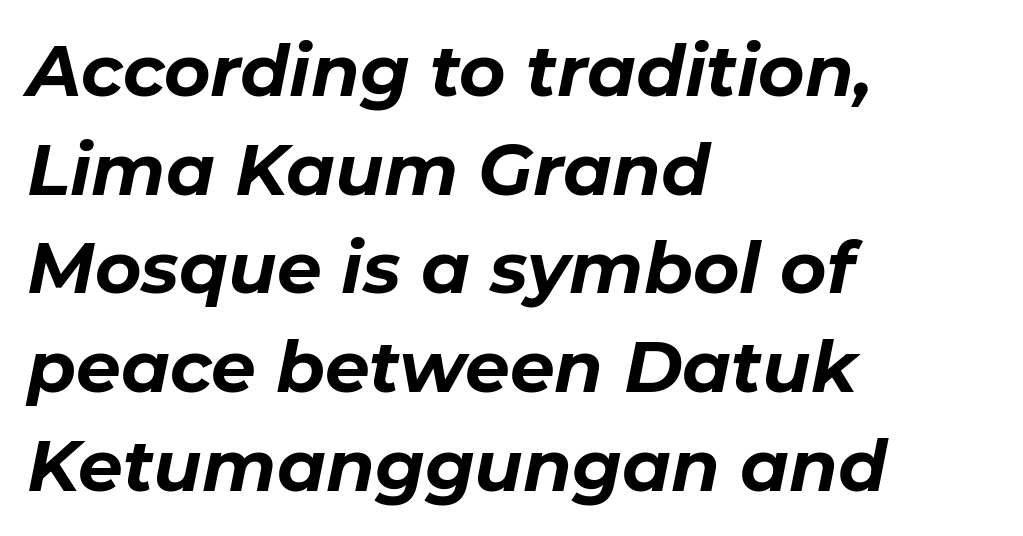
The image shows 71 px bold type, italic (leaning right); set left-aligned, normal line spacing (1.39x), normal letter spacing, not underlined; low stroke contrast and a medium x-height.
